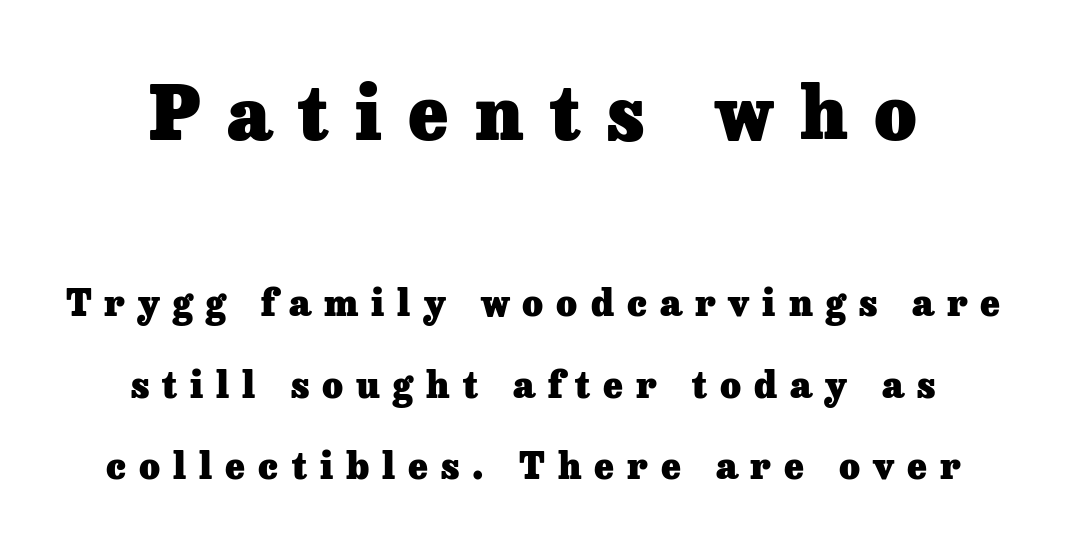
{"serif": "yes", "italic": "no", "bold": "yes", "weight": "heavy", "width": "normal", "stroke_contrast": "low", "x_height": "medium", "monospaced": "no", "underline": "no", "align": "center", "line_spacing": "loose", "line_spacing_ratio": 2.26, "letter_spacing": "wide", "letter_spacing_em": 0.36, "larger_block": "first", "size_ratio": 2.03, "glyph_px": 73}
